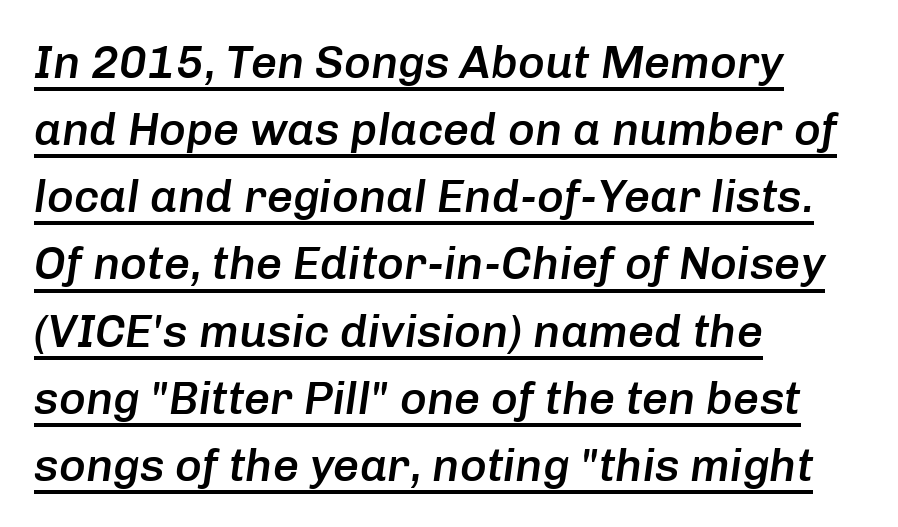
{"italic": "yes", "lean": "right", "slant_degrees": 8, "bold": "semi", "weight": "semibold", "width": "normal", "stroke_contrast": "low", "x_height": "medium", "monospaced": "no", "underline": "yes", "align": "left", "line_spacing": "normal", "line_spacing_ratio": 1.46, "letter_spacing": "normal", "letter_spacing_em": 0.0, "glyph_px": 46}
